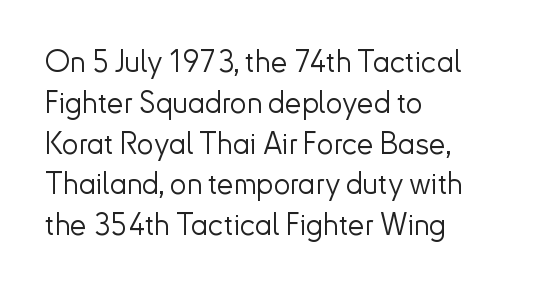
Q: Is the text bold? A: No.
Q: Is the text italic (slanted)? A: No, it is upright.
Q: Is the typeface a serif or a sans-serif typeface? A: Sans-serif.
Q: Is the text underlined? A: No.
Q: How is the paragraph aligned? A: Left-aligned.
Q: Is the spacing between letters normal or unusually wide? A: Normal.
Q: Is the spacing between lines tight, normal or loose? A: Normal.
Q: Width (condensed, normal, or wide)? A: Normal.
Q: Stroke contrast? A: Low.
Q: x-height? A: Small.
Q: Monospaced? A: No.
